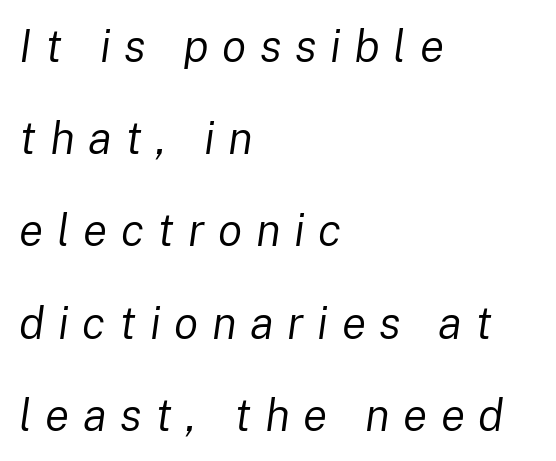
The image shows 45 px regular-weight type, italic (leaning right); set left-aligned, loose line spacing (2.05x), unusually wide letter spacing (+0.3 em), not underlined; low stroke contrast and a medium x-height.
